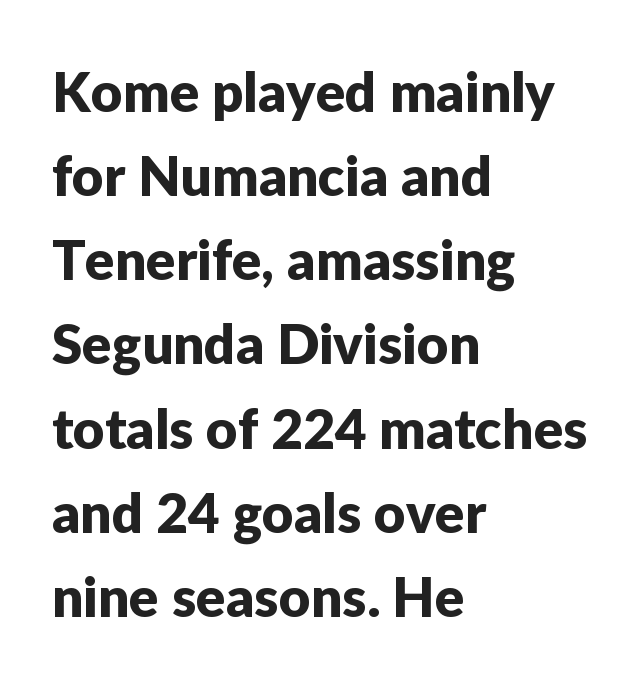
Q: Is the text italic (slanted)? A: No, it is upright.
Q: Is the typeface a serif or a sans-serif typeface? A: Sans-serif.
Q: Is the text underlined? A: No.
Q: How is the paragraph aligned? A: Left-aligned.
Q: Is the spacing between letters normal or unusually wide? A: Normal.
Q: Is the spacing between lines tight, normal or loose? A: Normal.
Q: Width (condensed, normal, or wide)? A: Normal.
Q: Stroke contrast? A: Low.
Q: x-height? A: Medium.
Q: Monospaced? A: No.
